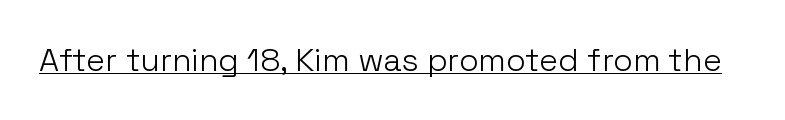
Q: Is the text bold? A: No.
Q: Is the text italic (slanted)? A: No, it is upright.
Q: Is the typeface a serif or a sans-serif typeface? A: Sans-serif.
Q: Is the text underlined? A: Yes.
Q: Is the spacing between letters normal or unusually wide? A: Normal.
Q: Width (condensed, normal, or wide)? A: Normal.
Q: Stroke contrast? A: Low.
Q: x-height? A: Medium.
Q: Monospaced? A: No.
